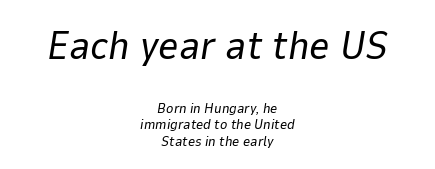
Q: Is the text bold? A: No.
Q: Is the text italic (slanted)? A: Yes, it leans right by about 9 degrees.
Q: Is the text underlined? A: No.
Q: How is the paragraph aligned? A: Centered.
Q: Is the spacing between letters normal or unusually wide? A: Normal.
Q: Which block of text is set in a larger size, the first (top) or the second (bottom)? A: The first (top) one.
Q: Width (condensed, normal, or wide)? A: Normal.
Q: Stroke contrast? A: Low.
Q: x-height? A: Medium.
Q: Monospaced? A: No.
